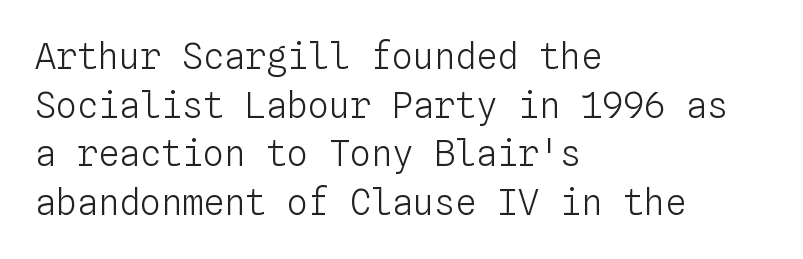
{"italic": "no", "bold": "no", "weight": "light", "width": "normal", "stroke_contrast": "low", "x_height": "medium", "monospaced": "yes", "underline": "no", "align": "left", "line_spacing": "normal", "line_spacing_ratio": 1.39, "letter_spacing": "normal", "letter_spacing_em": 0.0, "glyph_px": 35}
